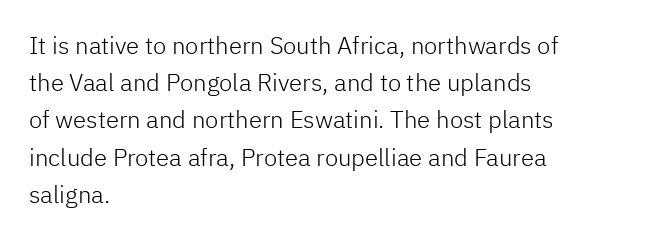
{"italic": "no", "bold": "no", "underline": "no", "align": "left", "line_spacing": "normal", "line_spacing_ratio": 1.55, "letter_spacing": "normal", "letter_spacing_em": 0.0, "glyph_px": 24}
